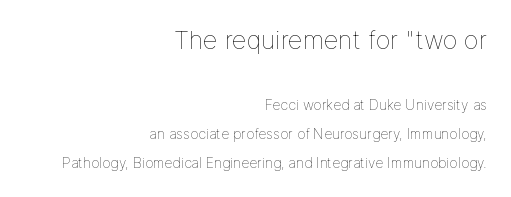
Q: Is the text bold? A: No.
Q: Is the text italic (slanted)? A: No, it is upright.
Q: Is the text underlined? A: No.
Q: How is the paragraph aligned? A: Right-aligned.
Q: Is the spacing between letters normal or unusually wide? A: Normal.
Q: Is the spacing between lines tight, normal or loose? A: Loose.
Q: Which block of text is set in a larger size, the first (top) or the second (bottom)? A: The first (top) one.
